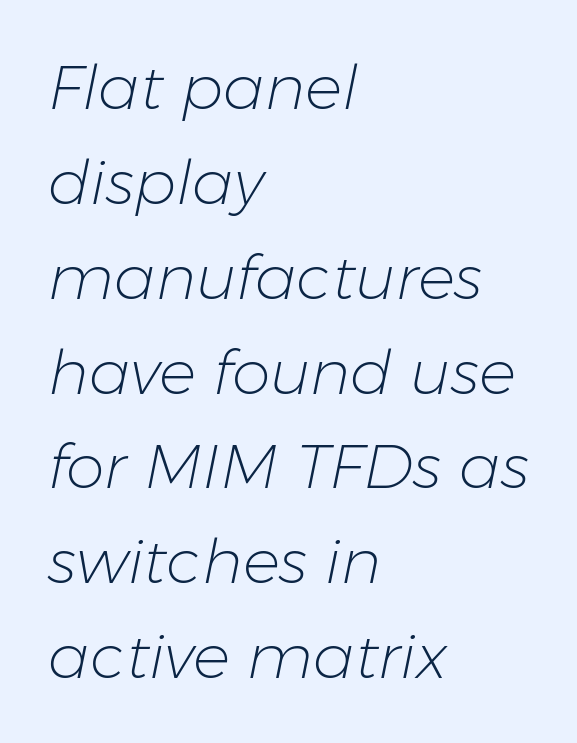
{"italic": "yes", "lean": "right", "slant_degrees": 11, "bold": "no", "weight": "light", "width": "normal", "stroke_contrast": "low", "x_height": "medium", "monospaced": "no", "underline": "no", "align": "left", "line_spacing": "normal", "line_spacing_ratio": 1.53, "letter_spacing": "normal", "letter_spacing_em": 0.0, "glyph_px": 62}
